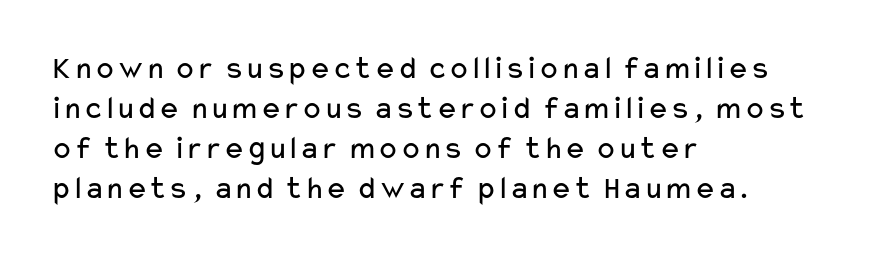
The image shows 33 px regular-weight, wide sans-serif type, upright; set left-aligned, line spacing 1.21x, normal letter spacing, not underlined; low stroke contrast and a medium x-height.
